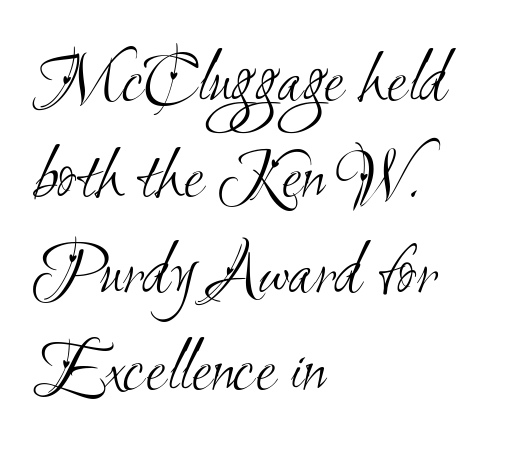
Does the type have serifs? No, each stem ends abruptly. These lines sit exactly where default settings would place them. Tracking value appears to be zero — textbook default spacing. Each letter keeps its own natural width here, so spacing adapts to shape. Unmarked baselines from the first word to the last.
